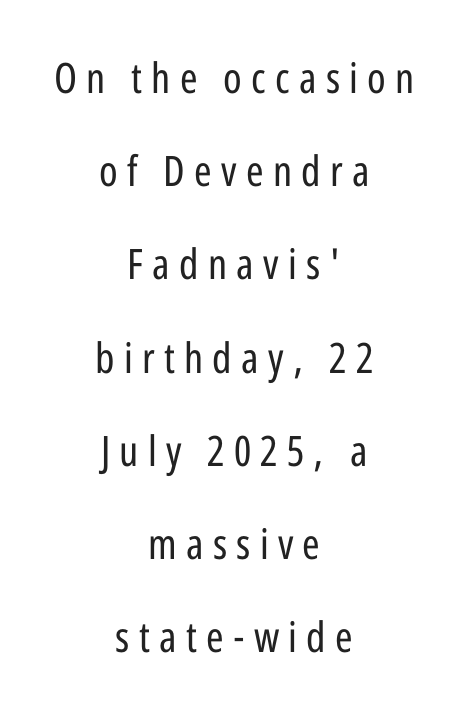
Q: Is the text bold? A: No.
Q: Is the text italic (slanted)? A: No, it is upright.
Q: Is the typeface a serif or a sans-serif typeface? A: Sans-serif.
Q: Is the text underlined? A: No.
Q: How is the paragraph aligned? A: Centered.
Q: Is the spacing between letters normal or unusually wide? A: Unusually wide.
Q: Is the spacing between lines tight, normal or loose? A: Loose.
Q: Width (condensed, normal, or wide)? A: Condensed.
Q: Stroke contrast? A: Low.
Q: x-height? A: Medium.
Q: Monospaced? A: No.
